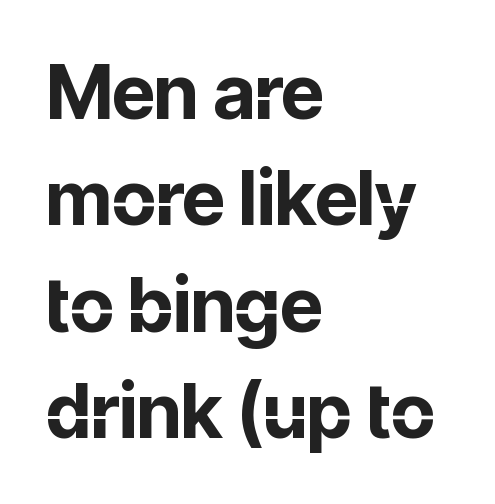
Q: Is the text bold? A: Yes.
Q: Is the text italic (slanted)? A: No, it is upright.
Q: Is the typeface a serif or a sans-serif typeface? A: Sans-serif.
Q: Is the text underlined? A: No.
Q: How is the paragraph aligned? A: Left-aligned.
Q: Is the spacing between letters normal or unusually wide? A: Normal.
Q: Is the spacing between lines tight, normal or loose? A: Normal.
Q: Width (condensed, normal, or wide)? A: Normal.
Q: Stroke contrast? A: Low.
Q: x-height? A: Medium.
Q: Monospaced? A: No.
